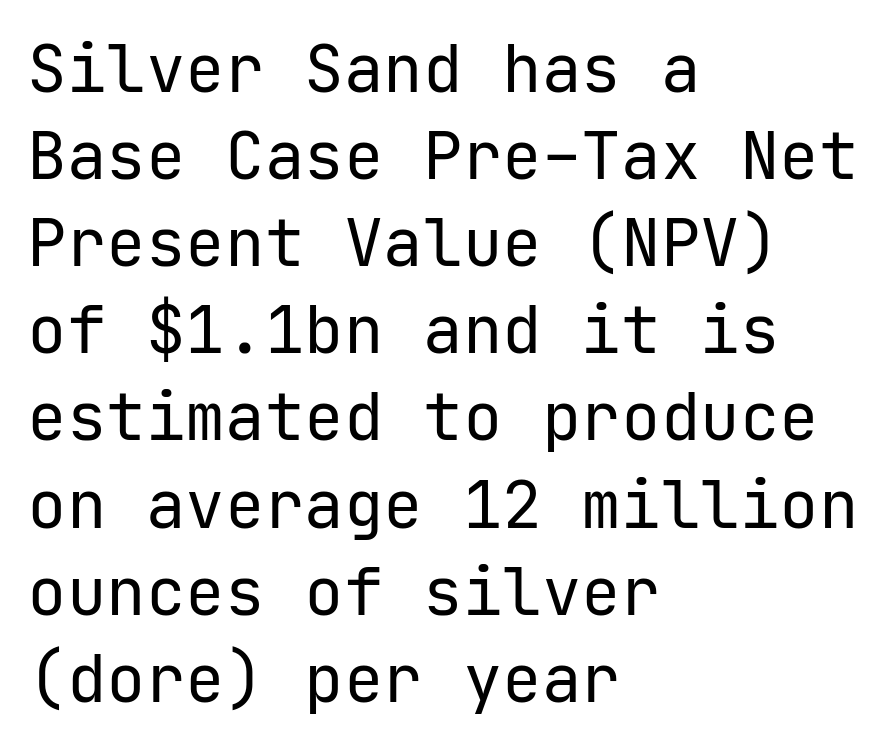
The image shows 66 px regular-weight sans-serif type, upright, monospaced; set left-aligned, normal line spacing (1.32x), normal letter spacing, not underlined; low stroke contrast and a medium x-height.
